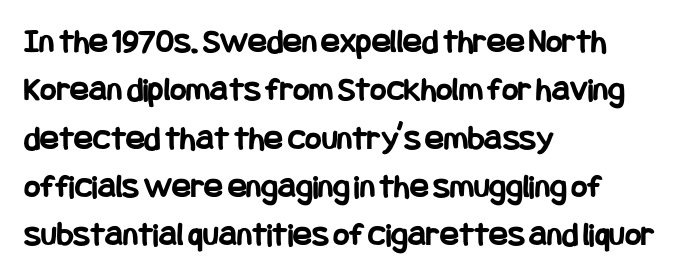
Each letter's strokes conclude bluntly, with no projecting serifs. Compared with typical body copy, the letter spacing here is the same. Typographic density is high because the face is bold. Evenly set lines give the paragraph a standard silhouette. No word sits above an underline.
